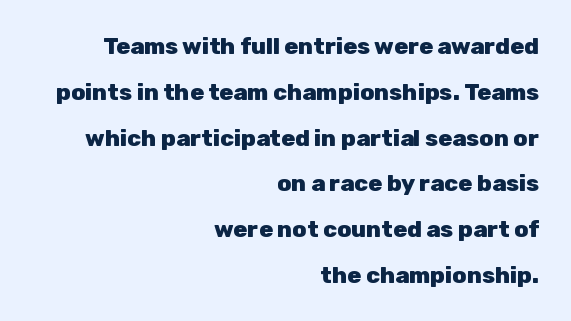
{"italic": "no", "bold": "yes", "underline": "no", "align": "right", "line_spacing": "loose", "line_spacing_ratio": 1.99, "letter_spacing": "normal", "letter_spacing_em": 0.0, "glyph_px": 23}
